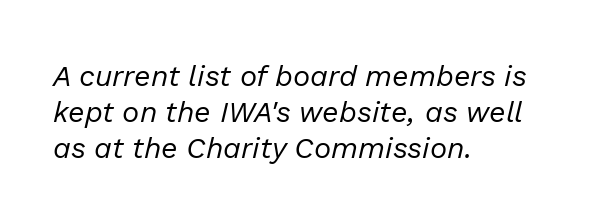
{"italic": "yes", "lean": "right", "slant_degrees": 13, "bold": "no", "weight": "regular", "width": "normal", "stroke_contrast": "low", "x_height": "medium", "monospaced": "no", "underline": "no", "align": "left", "line_spacing": "normal", "line_spacing_ratio": 1.25, "letter_spacing": "normal", "letter_spacing_em": 0.0, "glyph_px": 29}
